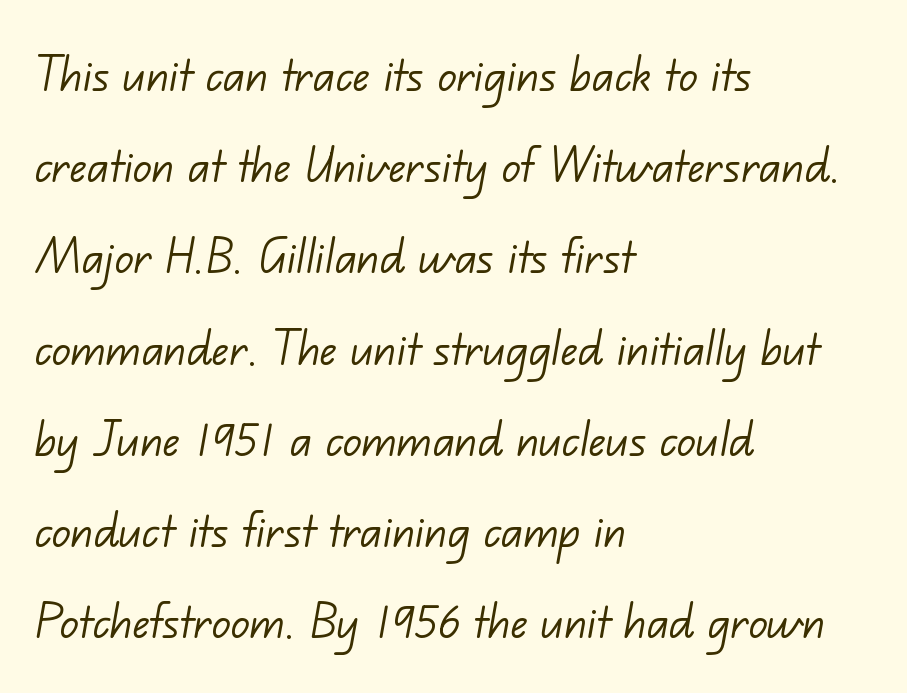
The image shows 57 px light sans-serif type; set left-aligned, normal line spacing (1.6x), normal letter spacing, not underlined; low stroke contrast and a small x-height.
